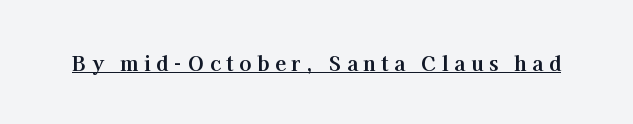
Q: Is the text bold? A: Yes.
Q: Is the text italic (slanted)? A: No, it is upright.
Q: Is the text underlined? A: Yes.
Q: Is the spacing between letters normal or unusually wide? A: Unusually wide.
